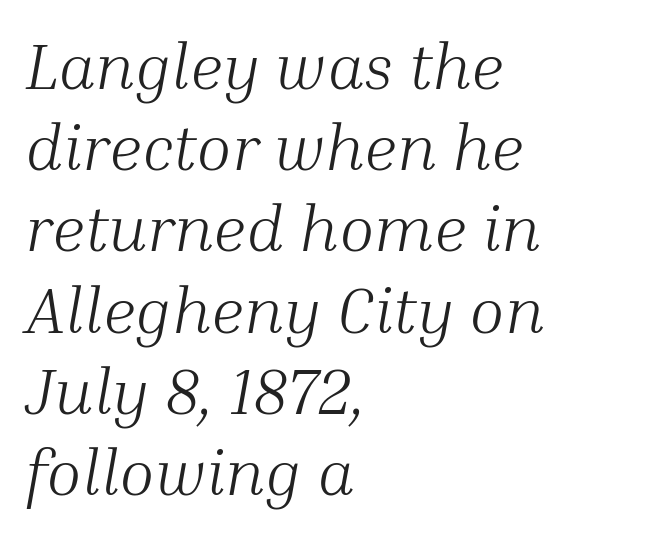
Q: Is the text bold? A: No.
Q: Is the text italic (slanted)? A: Yes, it leans right by about 10 degrees.
Q: Is the typeface a serif or a sans-serif typeface? A: Serif.
Q: Is the text underlined? A: No.
Q: How is the paragraph aligned? A: Left-aligned.
Q: Is the spacing between letters normal or unusually wide? A: Normal.
Q: Is the spacing between lines tight, normal or loose? A: Normal.
Q: Width (condensed, normal, or wide)? A: Normal.
Q: Stroke contrast? A: Medium.
Q: x-height? A: Medium.
Q: Monospaced? A: No.
